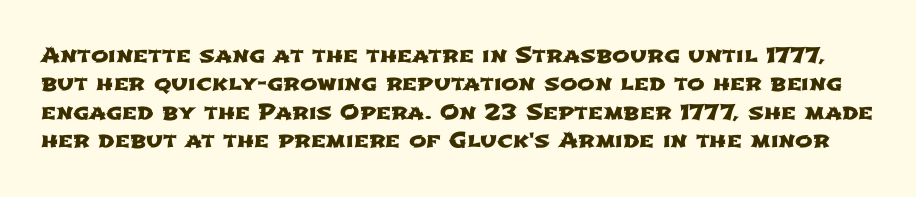
Look at the tracking — it's just the regular setting, nothing added. A typesetter would call this leading conventional body-copy spacing. The string is rendered with underlining switched off.
